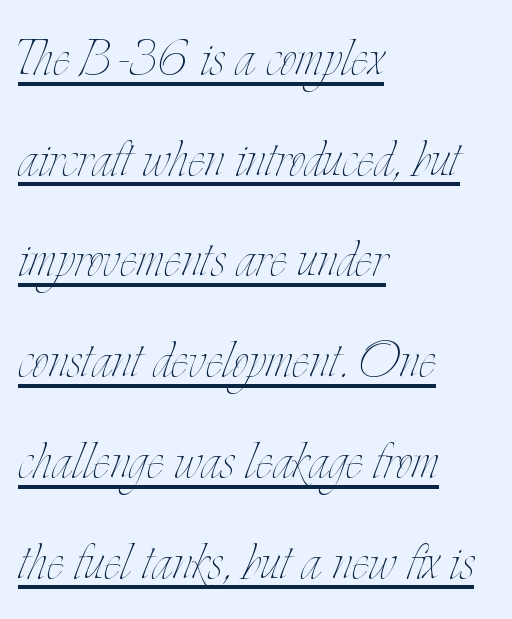
Q: Is the text bold? A: No.
Q: Is the text italic (slanted)? A: Yes.
Q: Is the text underlined? A: Yes.
Q: How is the paragraph aligned? A: Left-aligned.
Q: Is the spacing between letters normal or unusually wide? A: Normal.
Q: Is the spacing between lines tight, normal or loose? A: Normal.
Q: Width (condensed, normal, or wide)? A: Condensed.
Q: Stroke contrast? A: Low.
Q: x-height? A: Small.
Q: Monospaced? A: No.
